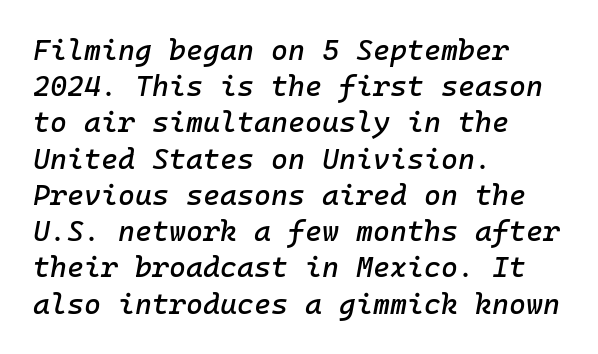
The rendering keeps characters at their native spacing. The gap between lines stays unmarked. Where is the straight margin? On the left. Successive baselines arrive at the customary interval. The passage shown leans; its letterforms are oblique.
